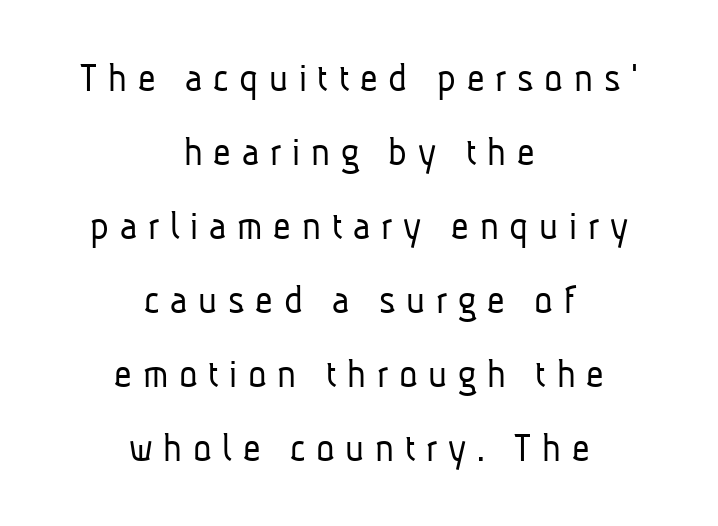
{"serif": "no", "bold": "no", "weight": "light", "width": "condensed", "stroke_contrast": "low", "x_height": "medium", "monospaced": "no", "underline": "no", "align": "center", "line_spacing_ratio": 1.72, "letter_spacing": "wide", "letter_spacing_em": 0.25, "glyph_px": 43}
